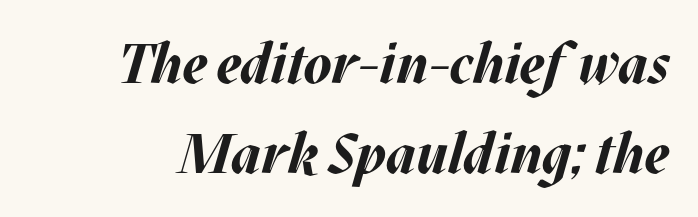
The image shows 56 px bold type, italic (leaning right); set normal line spacing (1.6x), normal letter spacing, not underlined; medium stroke contrast and a large x-height.
